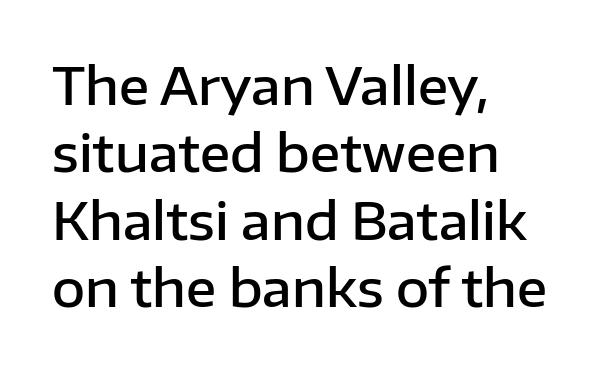
{"serif": "no", "italic": "no", "bold": "semi", "weight": "semibold", "width": "normal", "stroke_contrast": "low", "x_height": "medium", "monospaced": "no", "underline": "no", "align": "left", "line_spacing": "normal", "line_spacing_ratio": 1.32, "letter_spacing": "normal", "letter_spacing_em": 0.0, "glyph_px": 51}
